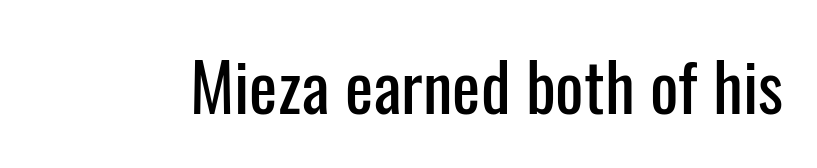
{"serif": "no", "italic": "no", "width": "condensed", "stroke_contrast": "low", "x_height": "medium", "monospaced": "no", "underline": "no", "letter_spacing": "normal", "letter_spacing_em": 0.0, "glyph_px": 67}
